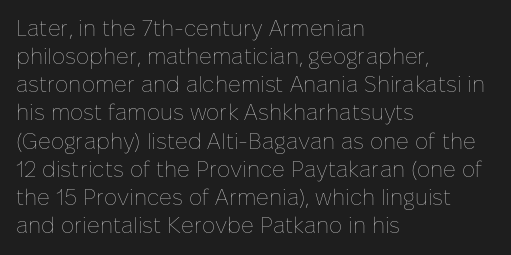
{"italic": "no", "bold": "no", "underline": "no", "align": "left", "line_spacing": "normal", "line_spacing_ratio": 1.28, "letter_spacing": "normal", "letter_spacing_em": 0.0, "glyph_px": 22}
